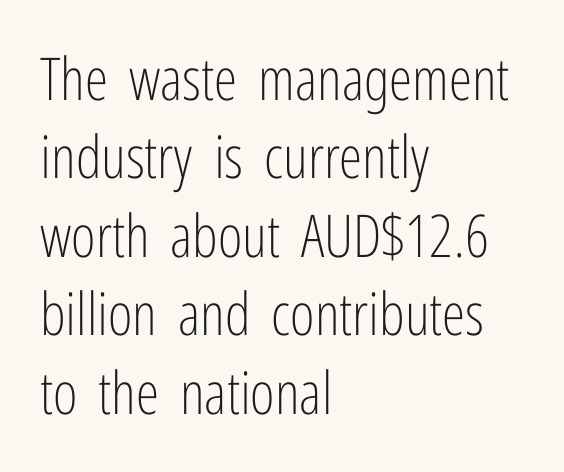
{"serif": "no", "italic": "no", "bold": "no", "weight": "light", "width": "condensed", "stroke_contrast": "low", "x_height": "medium", "monospaced": "no", "underline": "no", "align": "left", "line_spacing": "normal", "line_spacing_ratio": 1.33, "letter_spacing": "normal", "letter_spacing_em": 0.0, "glyph_px": 59}
